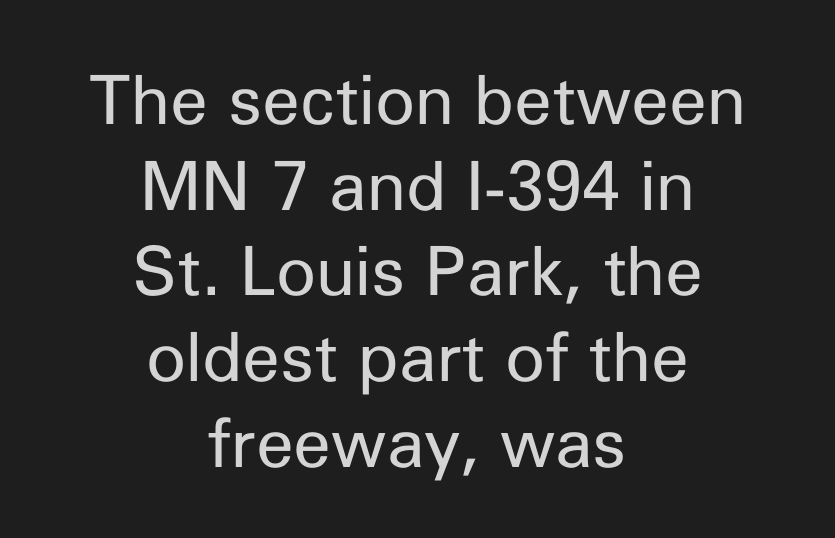
{"serif": "no", "italic": "no", "bold": "no", "weight": "regular", "width": "normal", "stroke_contrast": "low", "x_height": "medium", "monospaced": "no", "underline": "no", "align": "center", "line_spacing": "normal", "line_spacing_ratio": 1.26, "letter_spacing": "normal", "letter_spacing_em": 0.0, "glyph_px": 68}
